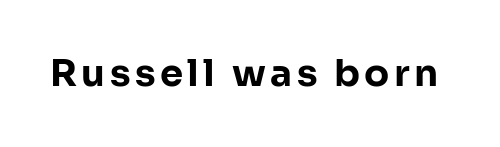
Q: Is the text bold? A: Yes.
Q: Is the text italic (slanted)? A: No, it is upright.
Q: Is the typeface a serif or a sans-serif typeface? A: Sans-serif.
Q: Is the text underlined? A: No.
Q: Width (condensed, normal, or wide)? A: Normal.
Q: Stroke contrast? A: Low.
Q: x-height? A: Medium.
Q: Monospaced? A: No.
